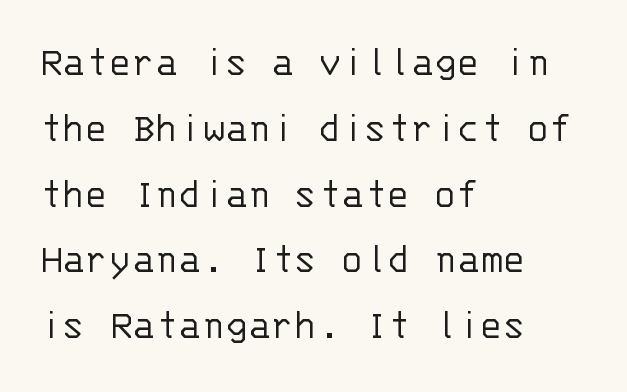
The face looks like a standard text weight, possibly lighter. Regarding serifs, this sample does without them. One-word summary of the alignment: left. Rendered with straight, roman letterforms.
